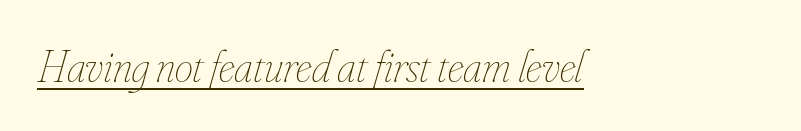
Q: Is the text bold? A: No.
Q: Is the text italic (slanted)? A: Yes, it leans right by about 16 degrees.
Q: Is the text underlined? A: Yes.
Q: Is the spacing between letters normal or unusually wide? A: Normal.
Q: Width (condensed, normal, or wide)? A: Condensed.
Q: Stroke contrast? A: Low.
Q: x-height? A: Small.
Q: Monospaced? A: No.
